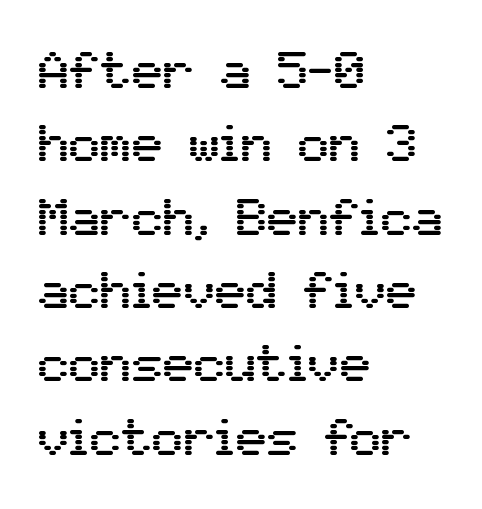
{"serif": "no", "italic": "no", "width": "normal", "stroke_contrast": "medium", "x_height": "medium", "monospaced": "no", "underline": "no", "align": "left", "line_spacing": "normal", "line_spacing_ratio": 1.41, "letter_spacing": "normal", "letter_spacing_em": 0.0, "glyph_px": 52}
